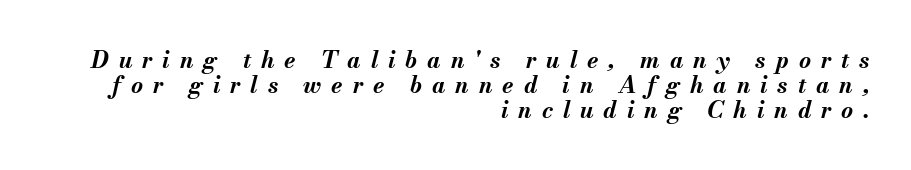
The gap between lines stays unmarked. There's an unmistakable incline to the writing here. In terms of letterspacing, this is a distinctly airy, spread setting. Very little white space separates one row of letters from the next. Weight: bold.
